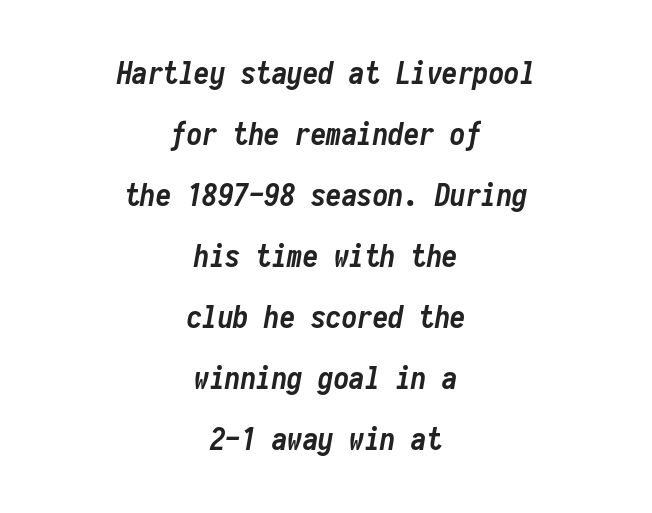
{"italic": "yes", "lean": "right", "slant_degrees": 10, "bold": "yes", "weight": "semibold", "width": "condensed", "stroke_contrast": "low", "x_height": "medium", "monospaced": "yes", "underline": "no", "align": "center", "line_spacing": "loose", "line_spacing_ratio": 1.97, "letter_spacing": "normal", "letter_spacing_em": 0.0, "glyph_px": 31}
